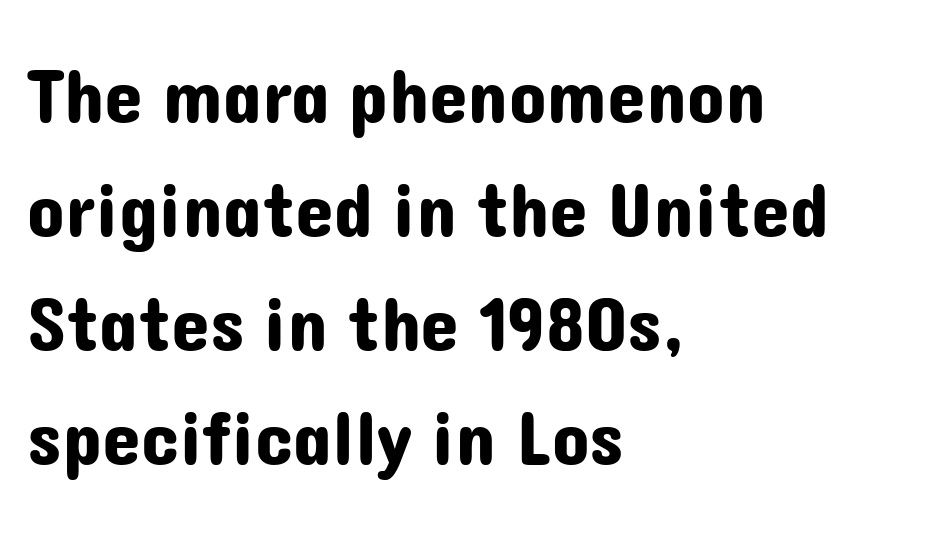
The image shows 78 px sans-serif type, upright; set left-aligned, normal line spacing (1.46x), normal letter spacing, not underlined; low stroke contrast and a medium x-height.
